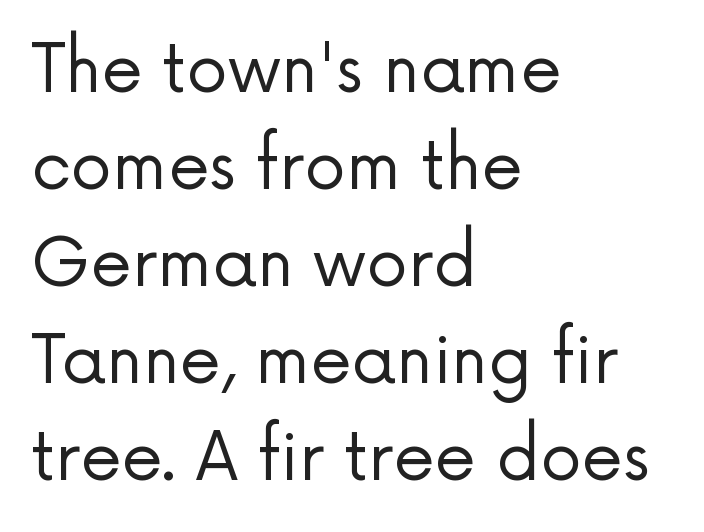
The image shows 66 px regular-weight sans-serif type, upright; set left-aligned, normal line spacing (1.47x), normal letter spacing, not underlined; low stroke contrast and a medium x-height.
